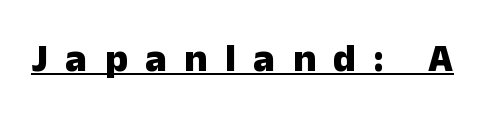
{"serif": "no", "italic": "no", "bold": "yes", "weight": "heavy", "width": "normal", "stroke_contrast": "low", "x_height": "medium", "monospaced": "no", "underline": "yes", "letter_spacing": "wide", "letter_spacing_em": 0.44, "glyph_px": 40}
